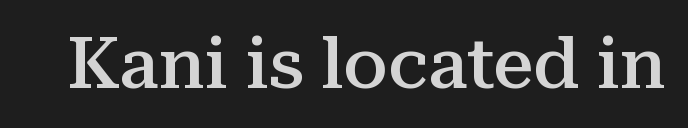
Q: Is the text bold? A: Semi-bold.
Q: Is the text italic (slanted)? A: No, it is upright.
Q: Is the typeface a serif or a sans-serif typeface? A: Serif.
Q: Is the text underlined? A: No.
Q: Is the spacing between letters normal or unusually wide? A: Normal.
Q: Width (condensed, normal, or wide)? A: Normal.
Q: Stroke contrast? A: Medium.
Q: x-height? A: Medium.
Q: Monospaced? A: No.
